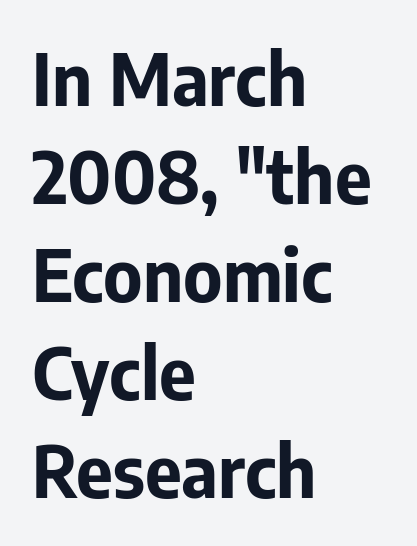
Q: Is the text bold? A: Yes.
Q: Is the text italic (slanted)? A: No, it is upright.
Q: Is the typeface a serif or a sans-serif typeface? A: Sans-serif.
Q: Is the text underlined? A: No.
Q: How is the paragraph aligned? A: Left-aligned.
Q: Is the spacing between letters normal or unusually wide? A: Normal.
Q: Is the spacing between lines tight, normal or loose? A: Normal.
Q: Width (condensed, normal, or wide)? A: Normal.
Q: Stroke contrast? A: Low.
Q: x-height? A: Medium.
Q: Monospaced? A: No.
